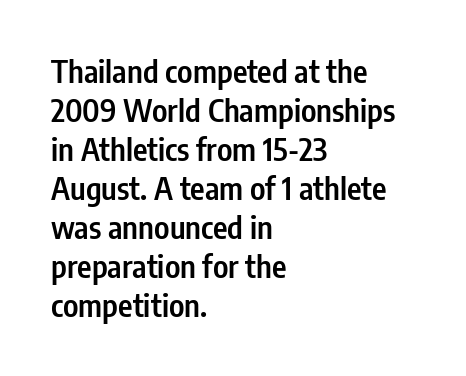
Note the varied advance widths — an 'i' is clearly narrower than an 'm'. Italic: no, the glyphs are upright roman. A student would call this left alignment; a typographer would say flush left, rag right. This is moderately heavy type, rendered in semibold. Tracking here is standard; glyphs follow each other at the usual distance. Has an underline been added? It has not.
